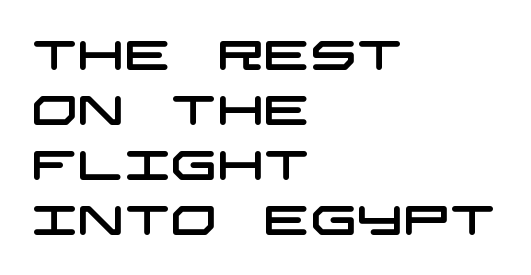
This sample uses plain, unmodified letter spacing. Nope, no serifs anywhere on these letters. A typesetter would call this leading conventional body-copy spacing. Each line starts at the same left margin while the right side varies. Underline: absent.
